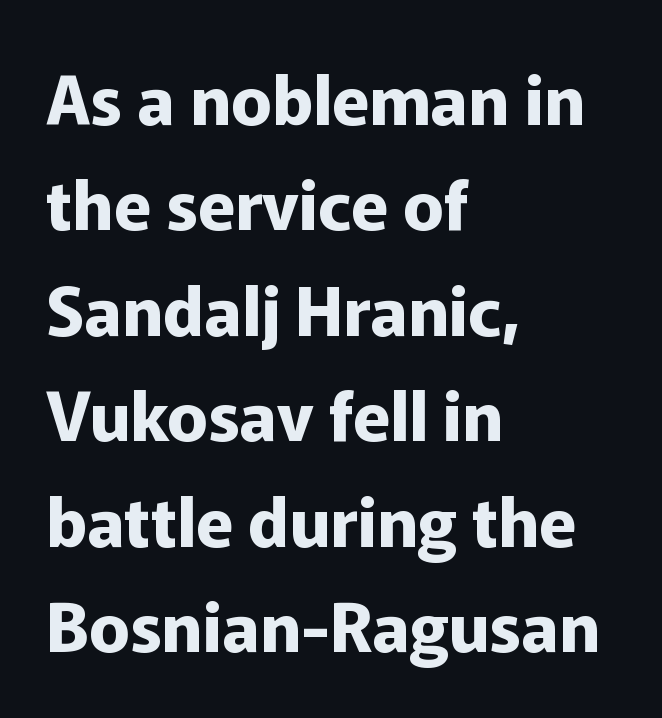
Q: Is the text bold? A: Yes.
Q: Is the text italic (slanted)? A: No, it is upright.
Q: Is the typeface a serif or a sans-serif typeface? A: Sans-serif.
Q: Is the text underlined? A: No.
Q: How is the paragraph aligned? A: Left-aligned.
Q: Is the spacing between letters normal or unusually wide? A: Normal.
Q: Is the spacing between lines tight, normal or loose? A: Normal.
Q: Width (condensed, normal, or wide)? A: Normal.
Q: Stroke contrast? A: Low.
Q: x-height? A: Medium.
Q: Monospaced? A: No.
